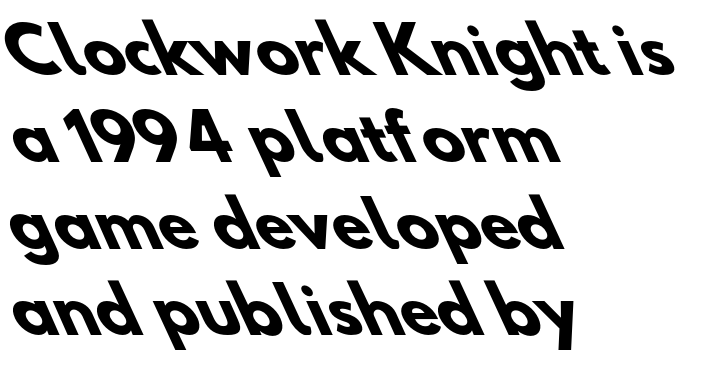
Q: Is the text bold? A: Yes.
Q: Is the typeface a serif or a sans-serif typeface? A: Sans-serif.
Q: Is the text underlined? A: No.
Q: How is the paragraph aligned? A: Left-aligned.
Q: Is the spacing between letters normal or unusually wide? A: Normal.
Q: Is the spacing between lines tight, normal or loose? A: Normal.
Q: Width (condensed, normal, or wide)? A: Normal.
Q: Stroke contrast? A: Low.
Q: x-height? A: Small.
Q: Monospaced? A: No.
